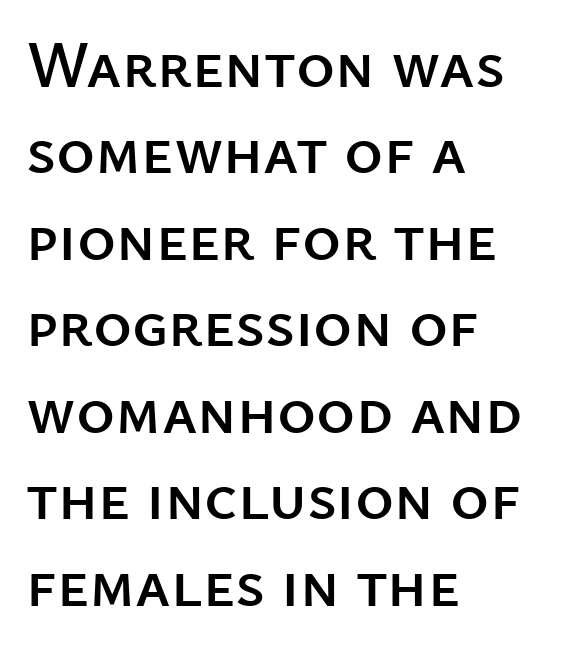
The image shows 66 px sans-serif type, upright; set left-aligned, normal line spacing (1.31x), normal letter spacing, not underlined; low stroke contrast and a medium x-height.
